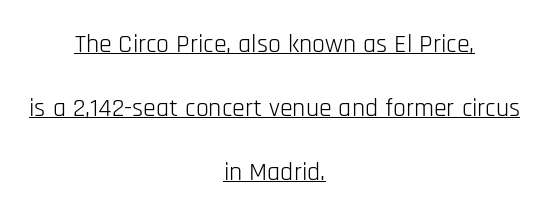
The image shows 26 px text type, upright; set centered, loose line spacing (2.46x), normal letter spacing, underlined.
